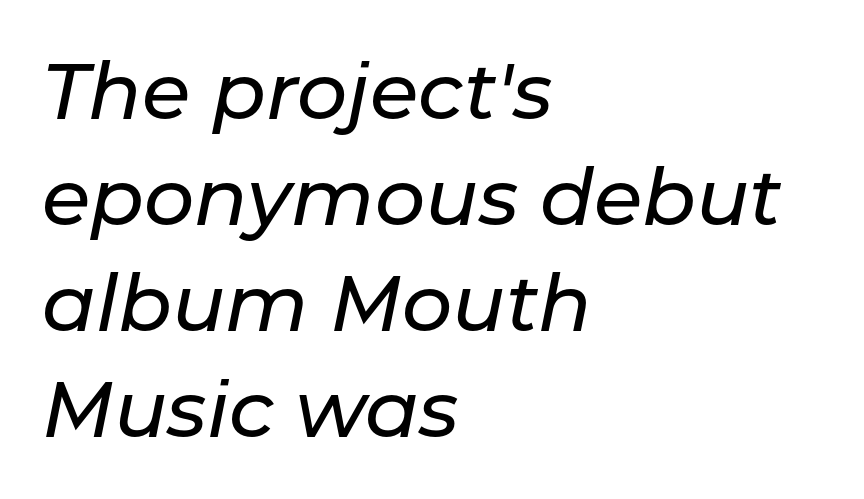
Note the varied advance widths — an 'i' is clearly narrower than an 'm'. Unmarked baselines from the first word to the last. It's the slanting kind of type. Standard letterfit; no display-style spreading of the glyphs.
